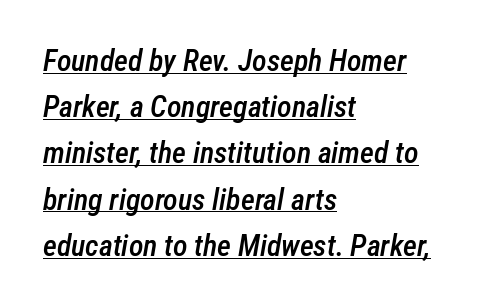
The letterforms sit shoulder to shoulder at normal distance. As a designer I'd log this as weight 600, semibold. Varying glyph widths throughout — classic text-font behaviour. The lines in this sample share a left origin and differ only in where they stop. Posture: slanted. The space between consecutive lines is moderate.
